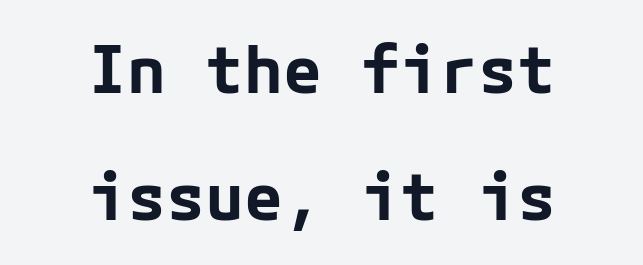
The lines in this sample share a center point and differ in where they start and stop. Spacing between characters is what you'd get straight out of the box. Descenders hang freely into open space. Stroke terminals: plain, sans-serif.
